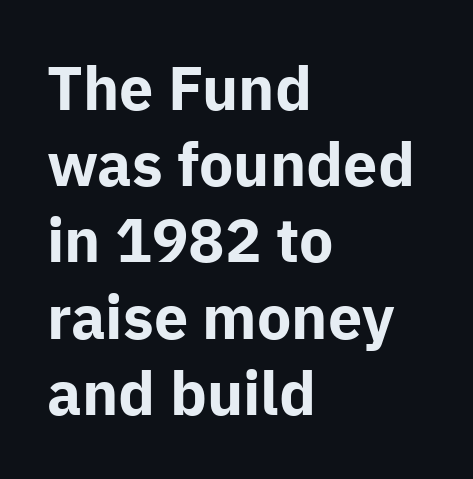
{"serif": "no", "italic": "no", "bold": "yes", "weight": "bold", "width": "normal", "stroke_contrast": "low", "x_height": "medium", "monospaced": "no", "underline": "no", "align": "left", "line_spacing": "normal", "line_spacing_ratio": 1.25, "letter_spacing": "normal", "letter_spacing_em": 0.0, "glyph_px": 61}
